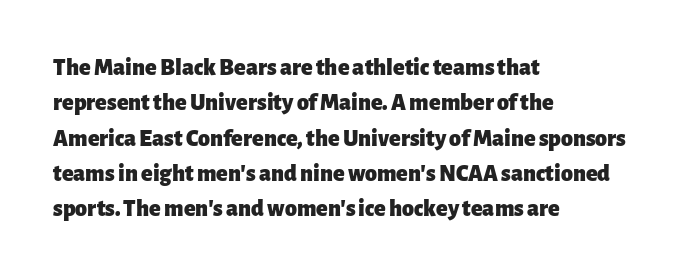
{"italic": "no", "bold": "yes", "underline": "no", "align": "left", "line_spacing": "normal", "line_spacing_ratio": 1.47, "letter_spacing": "normal", "letter_spacing_em": 0.0, "glyph_px": 24}
